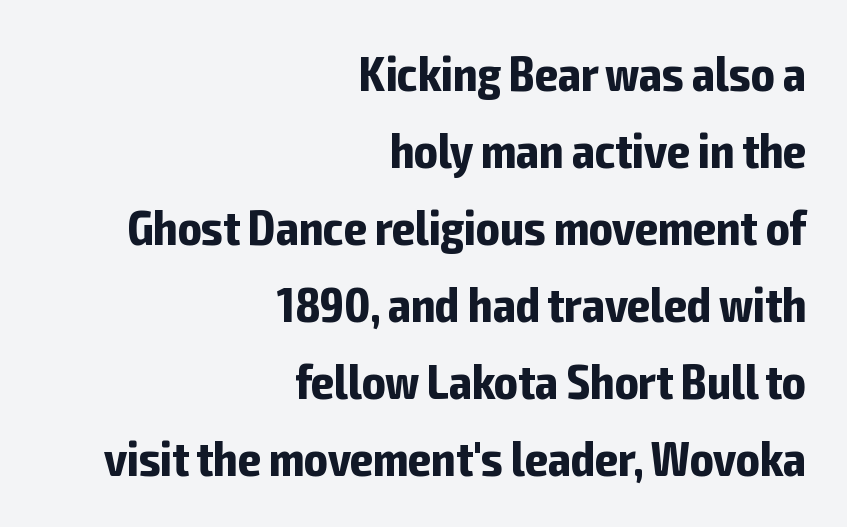
Font category for this specimen: sans-serif. The letterforms sit shoulder to shoulder at normal distance. These lines are rendered in a variable-pitch font. When letters stand straight like this, we call the style roman or upright.
